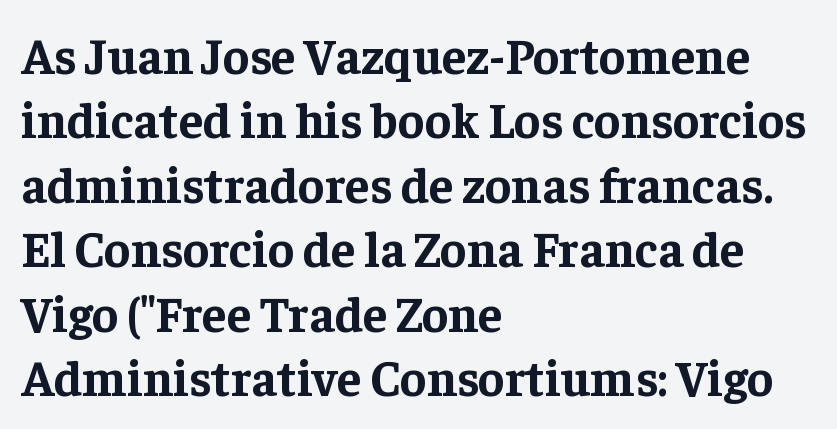
Q: Is the text bold? A: Yes.
Q: Is the text italic (slanted)? A: No, it is upright.
Q: Is the typeface a serif or a sans-serif typeface? A: Serif.
Q: Is the text underlined? A: No.
Q: How is the paragraph aligned? A: Left-aligned.
Q: Is the spacing between letters normal or unusually wide? A: Normal.
Q: Is the spacing between lines tight, normal or loose? A: Normal.
Q: Width (condensed, normal, or wide)? A: Normal.
Q: Stroke contrast? A: Low.
Q: x-height? A: Medium.
Q: Monospaced? A: No.
